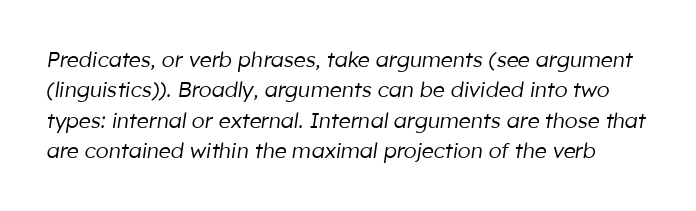
Summary of weight: not heavy and not bold. The axis of the letterforms is tilted away from vertical. Interline gaps are of average width in this sample. A typesetter would call this zero additional tracking.
